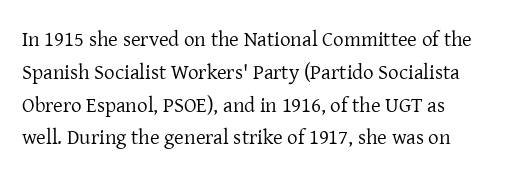
Q: Is the text bold? A: No.
Q: Is the text italic (slanted)? A: No, it is upright.
Q: Is the text underlined? A: No.
Q: How is the paragraph aligned? A: Left-aligned.
Q: Is the spacing between letters normal or unusually wide? A: Normal.
Q: Is the spacing between lines tight, normal or loose? A: Normal.
